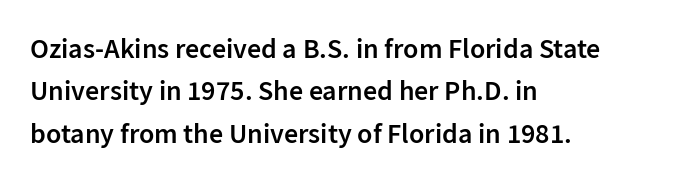
{"serif": "no", "italic": "no", "bold": "semi", "weight": "semibold", "width": "normal", "stroke_contrast": "low", "x_height": "medium", "monospaced": "no", "underline": "no", "align": "left", "line_spacing": "normal", "line_spacing_ratio": 1.51, "letter_spacing": "normal", "letter_spacing_em": 0.0, "glyph_px": 28}
